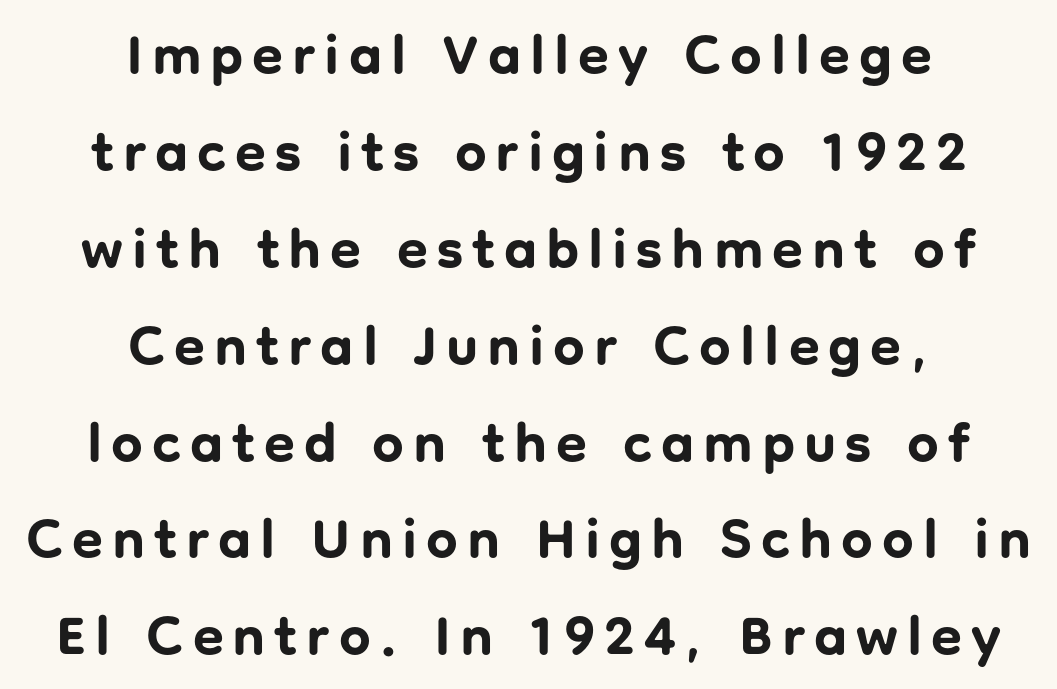
Q: Is the text bold? A: Yes.
Q: Is the text italic (slanted)? A: No, it is upright.
Q: Is the typeface a serif or a sans-serif typeface? A: Sans-serif.
Q: Is the text underlined? A: No.
Q: How is the paragraph aligned? A: Centered.
Q: Width (condensed, normal, or wide)? A: Normal.
Q: Stroke contrast? A: Low.
Q: x-height? A: Medium.
Q: Monospaced? A: No.
